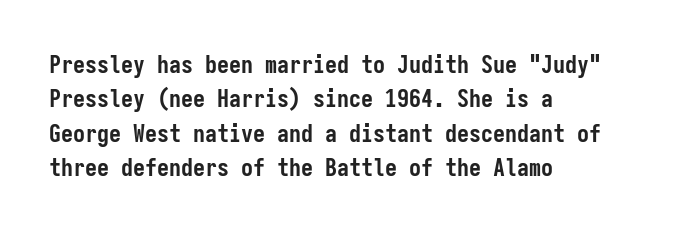
{"italic": "no", "bold": "yes", "underline": "no", "align": "left", "line_spacing": "normal", "line_spacing_ratio": 1.43, "letter_spacing": "normal", "letter_spacing_em": 0.0, "glyph_px": 24}
